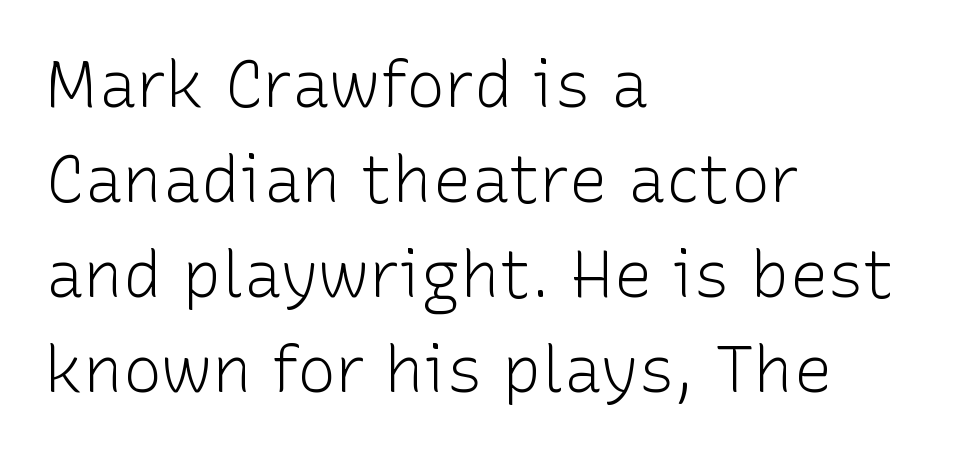
The image shows 65 px light sans-serif type, upright; set left-aligned, normal line spacing (1.46x), normal letter spacing, not underlined; low stroke contrast and a medium x-height.
